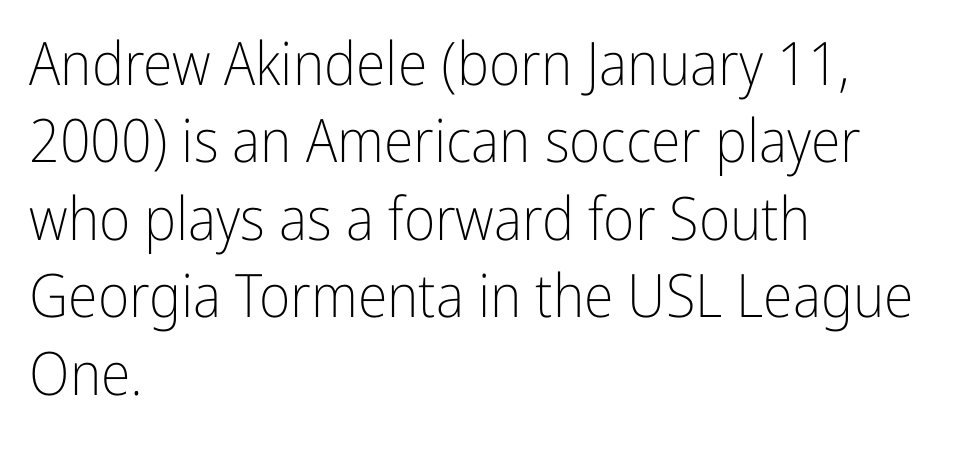
{"serif": "no", "italic": "no", "bold": "no", "weight": "light", "width": "condensed", "stroke_contrast": "low", "x_height": "medium", "monospaced": "no", "underline": "no", "align": "left", "line_spacing": "normal", "line_spacing_ratio": 1.29, "letter_spacing": "normal", "letter_spacing_em": 0.0, "glyph_px": 60}
